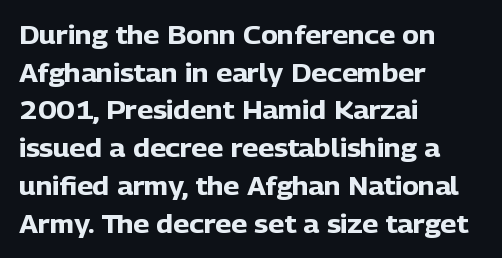
Students, note that the glyphs here touch the page at normal intervals. The vertical gap from one line to the next is medium. The lettering stays uniformly vertical, giving the passage a roman look. The lines are quadded left. Heft: maximum for text — a bold. Type without underlining.
